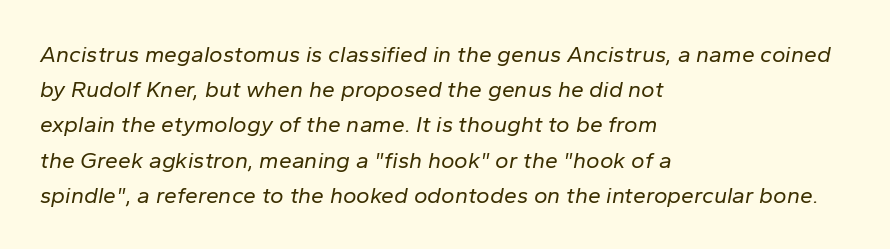
{"italic": "yes", "lean": "right", "slant_degrees": 10, "bold": "no", "underline": "no", "align": "left", "line_spacing": "normal", "line_spacing_ratio": 1.53, "letter_spacing": "normal", "letter_spacing_em": 0.0, "glyph_px": 23}
